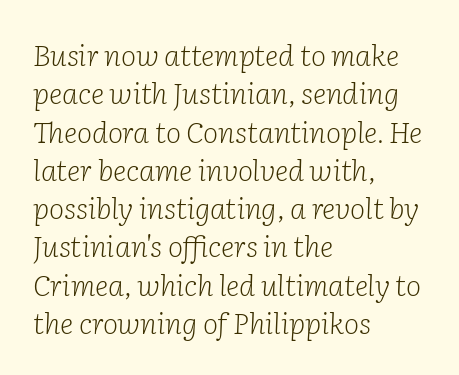
{"serif": "yes", "italic": "yes", "lean": "right", "slant_degrees": 2, "bold": "no", "weight": "light", "width": "normal", "stroke_contrast": "low", "x_height": "medium", "monospaced": "no", "underline": "no", "align": "left", "line_spacing": "normal", "line_spacing_ratio": 1.32, "letter_spacing": "normal", "letter_spacing_em": 0.0, "glyph_px": 29}
